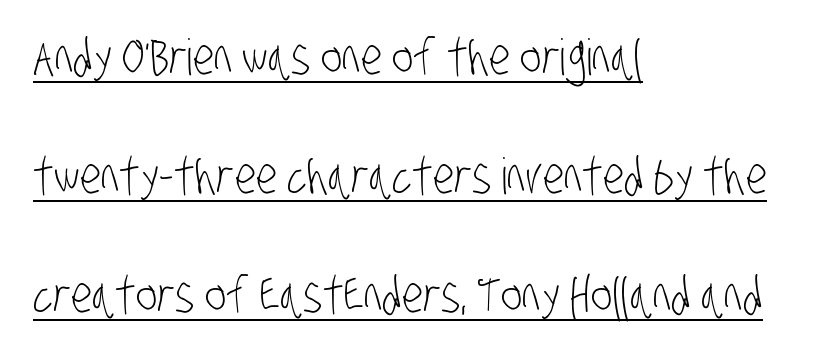
{"serif": "no", "bold": "no", "weight": "light", "width": "condensed", "stroke_contrast": "low", "x_height": "large", "monospaced": "no", "underline": "yes", "align": "left", "line_spacing": "loose", "line_spacing_ratio": 2.38, "letter_spacing": "normal", "letter_spacing_em": 0.0, "glyph_px": 50}
